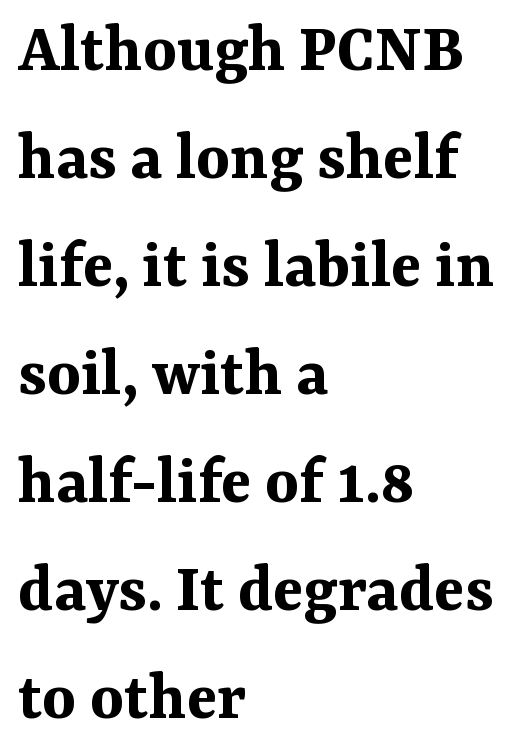
{"serif": "yes", "italic": "no", "bold": "yes", "weight": "bold", "width": "normal", "stroke_contrast": "medium", "x_height": "medium", "monospaced": "no", "underline": "no", "align": "left", "line_spacing": "normal", "line_spacing_ratio": 1.52, "letter_spacing": "normal", "letter_spacing_em": 0.0, "glyph_px": 71}
